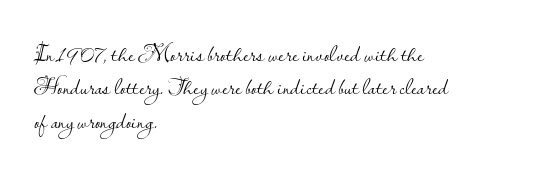
Q: Is the text bold? A: No.
Q: Is the text italic (slanted)? A: Yes.
Q: Is the text underlined? A: No.
Q: How is the paragraph aligned? A: Left-aligned.
Q: Is the spacing between letters normal or unusually wide? A: Normal.
Q: Is the spacing between lines tight, normal or loose? A: Normal.
